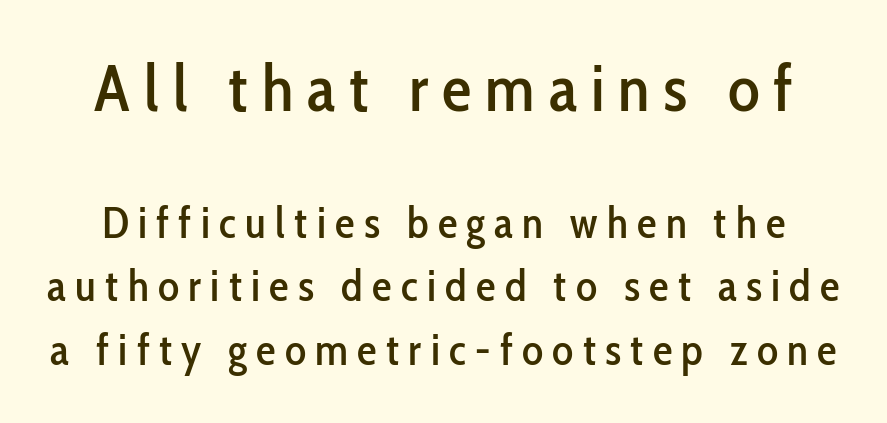
The image shows 66 px condensed sans-serif type, upright; set normal line spacing (1.44x), unusually wide letter spacing (+0.21 em), not underlined; the first (top) block is 1.5x larger; low stroke contrast and a medium x-height.
